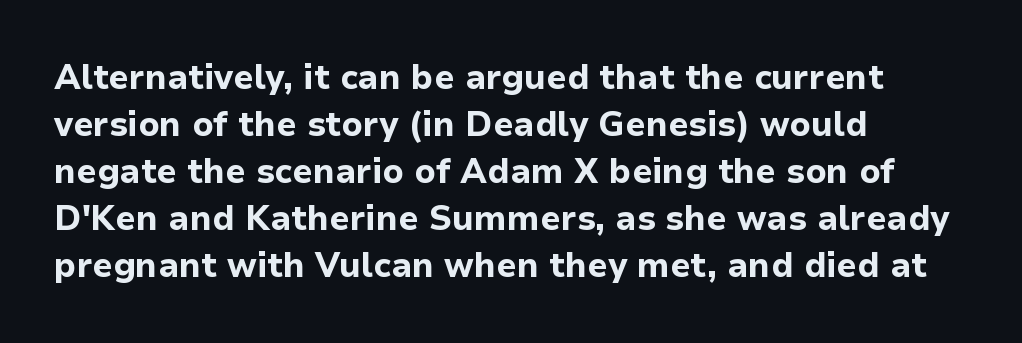
{"serif": "no", "italic": "no", "bold": "yes", "weight": "bold", "width": "normal", "stroke_contrast": "low", "x_height": "medium", "monospaced": "no", "underline": "no", "align": "left", "line_spacing": "normal", "line_spacing_ratio": 1.38, "letter_spacing": "normal", "letter_spacing_em": 0.0, "glyph_px": 34}
